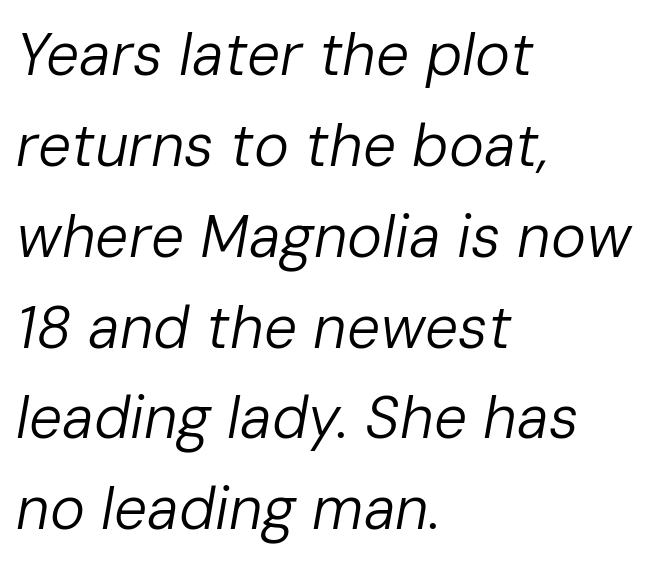
The specimen reads as italic at a glance. Look at the tracking — it's just the regular setting, nothing added. What's the leading like? Ordinary, nothing unusual. The area under the type is left untouched.
